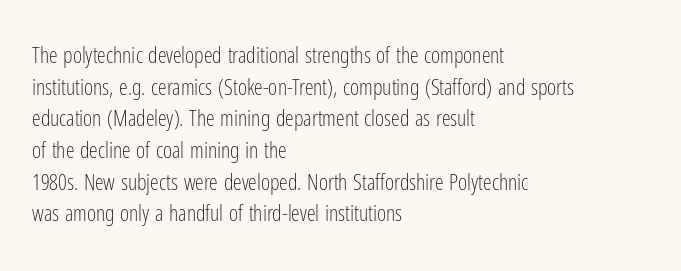
Ordinary non-slanted type is in use. Whoever set this chose a conventional vertical rhythm. Nothing unusual about the tracking: characters are spaced as the font intends. Every row of glyphs begins at an identical x-position on the left.
